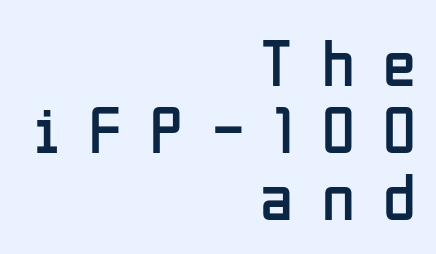
Q: Is the text bold? A: No.
Q: Is the text italic (slanted)? A: No, it is upright.
Q: Is the typeface a serif or a sans-serif typeface? A: Sans-serif.
Q: Is the text underlined? A: No.
Q: How is the paragraph aligned? A: Right-aligned.
Q: Is the spacing between letters normal or unusually wide? A: Unusually wide.
Q: Is the spacing between lines tight, normal or loose? A: Tight.
Q: Width (condensed, normal, or wide)? A: Condensed.
Q: Stroke contrast? A: Low.
Q: x-height? A: Medium.
Q: Monospaced? A: No.
